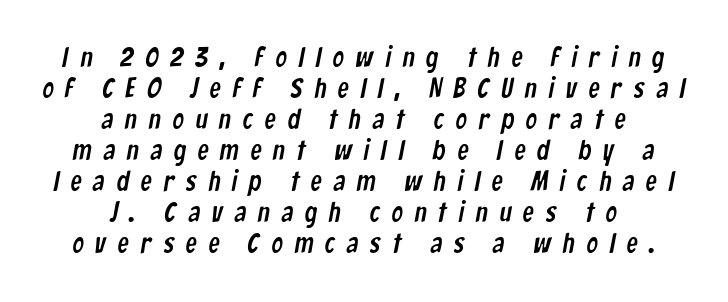
Type without underlining. This rendering uses center alignment, leaving both contours irregular but symmetric. The designer went with a sans here, leaving each stem footless. The passage shown is typed in a proportional face where columns would drift. The space between consecutive lines is stingy.
